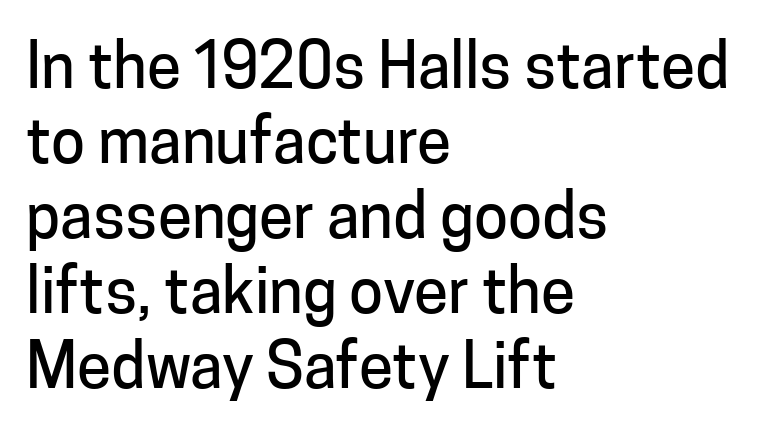
The image shows 62 px sans-serif type, upright; set left-aligned, line spacing 1.21x, normal letter spacing, not underlined; low stroke contrast and a medium x-height.
